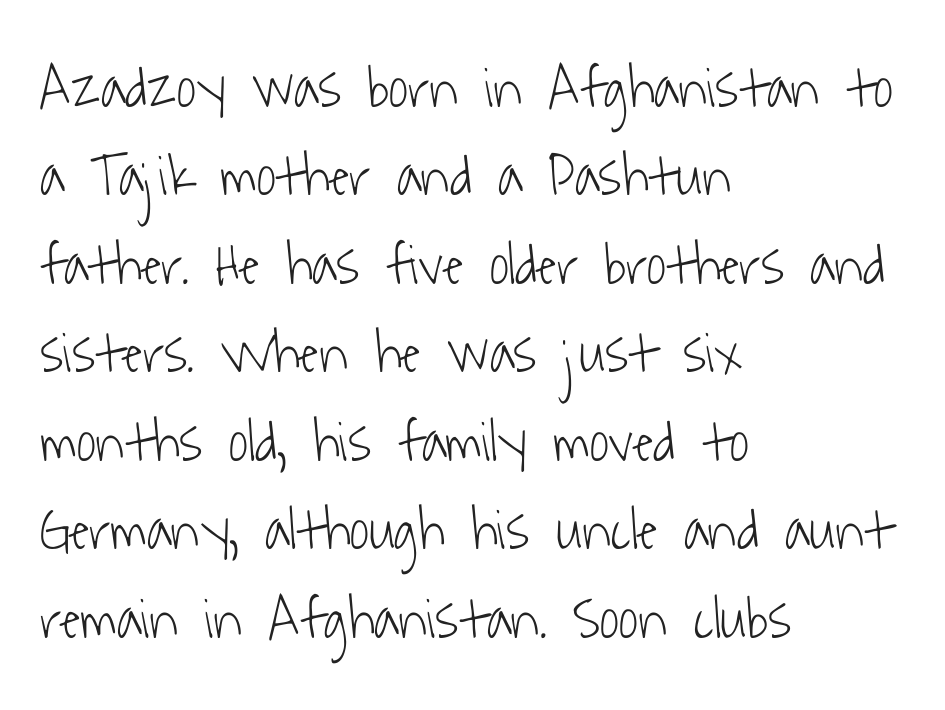
The image shows 59 px light, condensed sans-serif type; set left-aligned, normal line spacing (1.5x), normal letter spacing, not underlined; low stroke contrast and a medium x-height.
